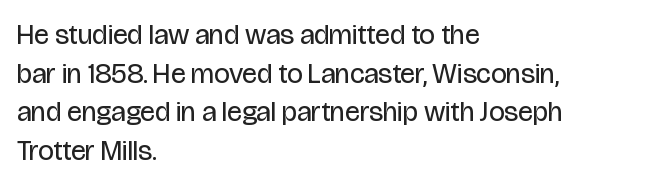
{"serif": "no", "italic": "no", "bold": "no", "weight": "regular", "width": "condensed", "stroke_contrast": "low", "x_height": "large", "monospaced": "no", "underline": "no", "align": "left", "line_spacing": "normal", "line_spacing_ratio": 1.38, "letter_spacing": "normal", "letter_spacing_em": 0.0, "glyph_px": 28}
